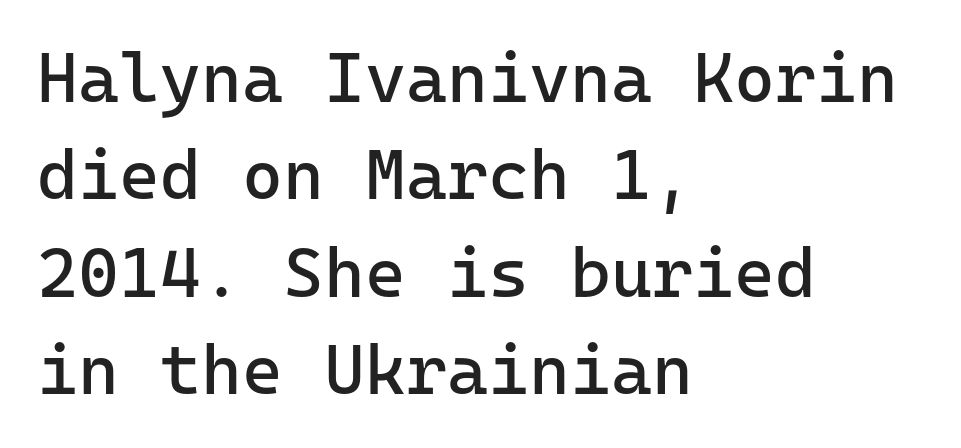
The image shows 70 px regular-weight sans-serif type, upright, monospaced; set left-aligned, normal line spacing (1.39x), normal letter spacing, not underlined; low stroke contrast and a medium x-height.
